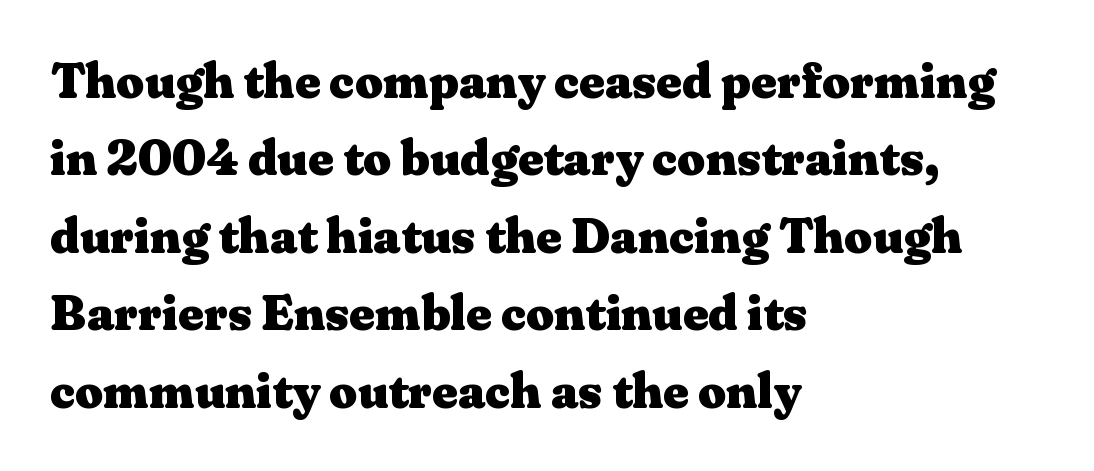
The image shows 49 px heavy, wide serif type, upright; set left-aligned, normal line spacing (1.58x), normal letter spacing, not underlined; medium stroke contrast and a medium x-height.
